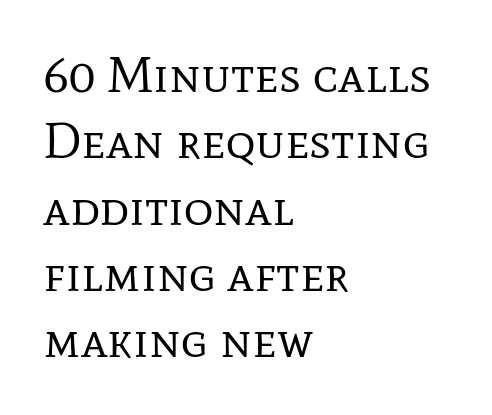
Q: Is the text bold? A: No.
Q: Is the text italic (slanted)? A: No, it is upright.
Q: Is the typeface a serif or a sans-serif typeface? A: Serif.
Q: Is the text underlined? A: No.
Q: How is the paragraph aligned? A: Left-aligned.
Q: Is the spacing between letters normal or unusually wide? A: Normal.
Q: Is the spacing between lines tight, normal or loose? A: Normal.
Q: Width (condensed, normal, or wide)? A: Normal.
Q: Stroke contrast? A: Low.
Q: x-height? A: Medium.
Q: Monospaced? A: No.
